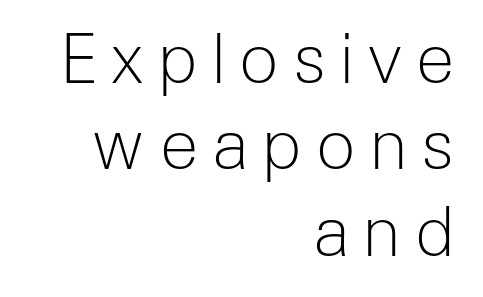
{"serif": "no", "italic": "no", "bold": "no", "weight": "light", "width": "normal", "stroke_contrast": "low", "x_height": "medium", "monospaced": "no", "underline": "no", "align": "right", "line_spacing": "normal", "line_spacing_ratio": 1.29, "glyph_px": 67}
